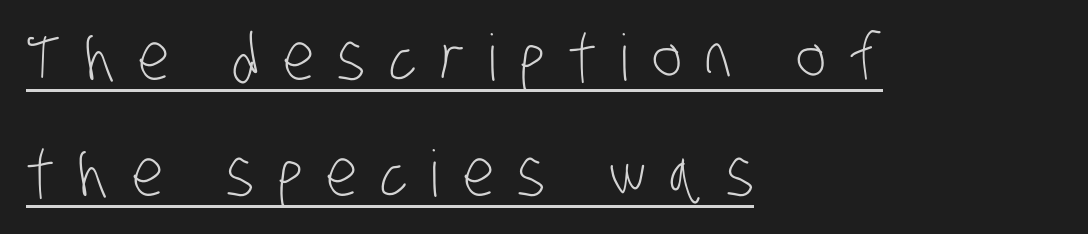
Character widths vary here, with narrow letters taking less room than wide ones. Line starts are locked; line ends wander. Unbolded letterforms with no extra heft. Each line of the rendering has a horizontal stroke beneath the glyphs. Serif or sans? Sans — the stroke terminals are bare. Is the letter spacing exaggerated? Yes — the characters are pushed far apart.
